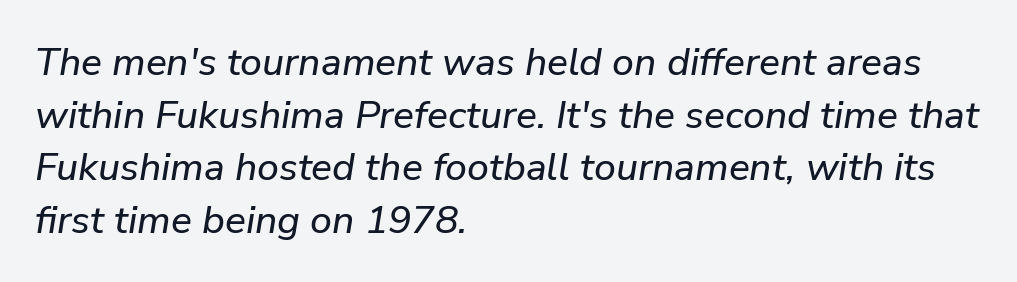
Q: Is the text italic (slanted)? A: Yes, it leans right by about 9 degrees.
Q: Is the text underlined? A: No.
Q: How is the paragraph aligned? A: Left-aligned.
Q: Is the spacing between letters normal or unusually wide? A: Normal.
Q: Is the spacing between lines tight, normal or loose? A: Normal.
Q: Width (condensed, normal, or wide)? A: Normal.
Q: Stroke contrast? A: Low.
Q: x-height? A: Medium.
Q: Monospaced? A: No.
